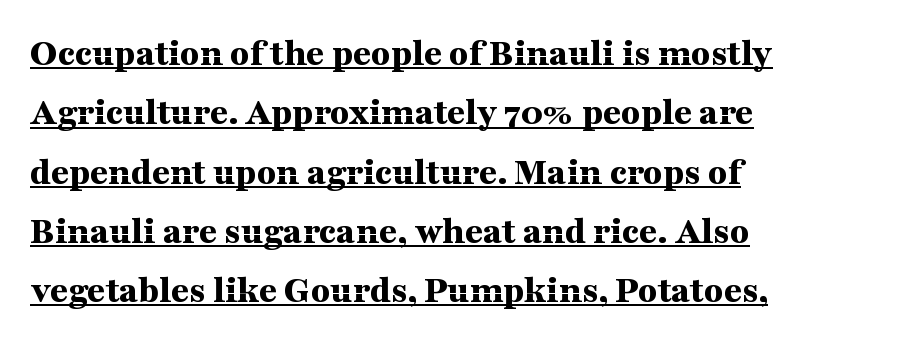
The image shows 39 px bold, wide serif type, upright; set left-aligned, normal line spacing (1.52x), normal letter spacing, underlined; medium stroke contrast and a medium x-height.
